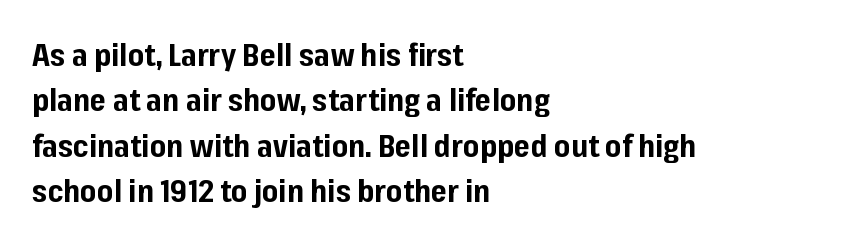
This block has exactly the height ordinary leading produces. In terms of letterspacing, this is plain default setting. You can tell from the bare stems that sans-serif type was used. Quick note: not italic, upright. Each row of text sits above clean, open space. You could not count columns in this text — the font is proportionally spaced.
